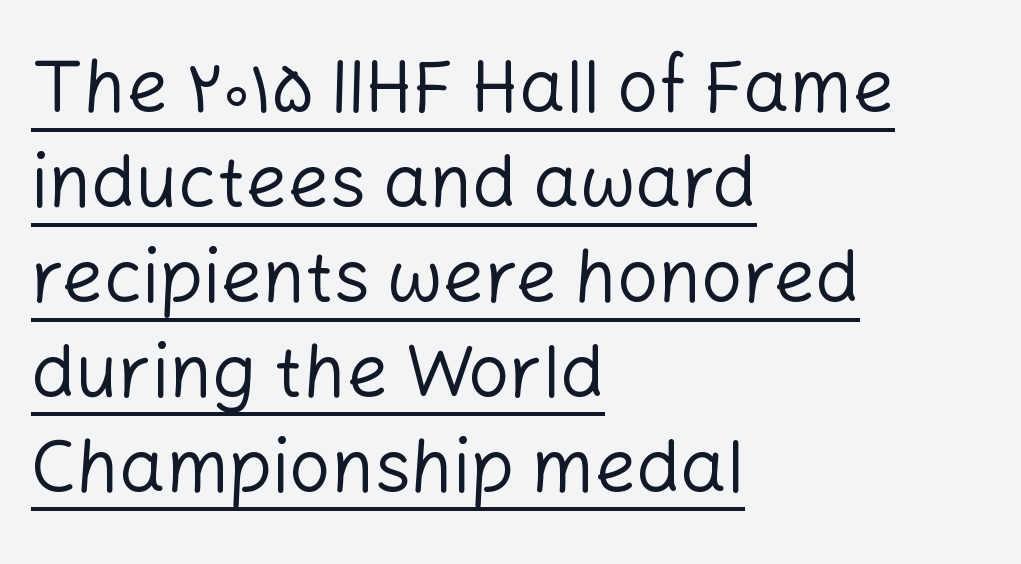
The image shows 73 px regular-weight sans-serif type, upright; set left-aligned, normal line spacing (1.3x), normal letter spacing, underlined; low stroke contrast and a medium x-height.
